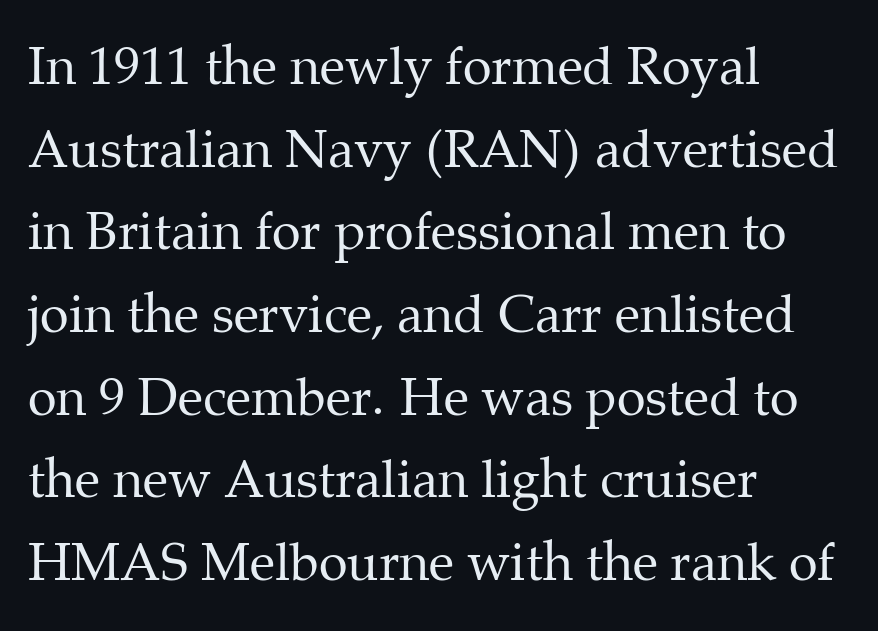
The horizontal fit of the characters is conventional and even. Note the varied advance widths — an 'i' is clearly narrower than an 'm'. The rag falls on the right side of this text block. The rendering shows small feet on the letterforms — a serif design. Letters rest on an invisible, unmarked baseline. Each new line begins a customary step beneath the previous one.
